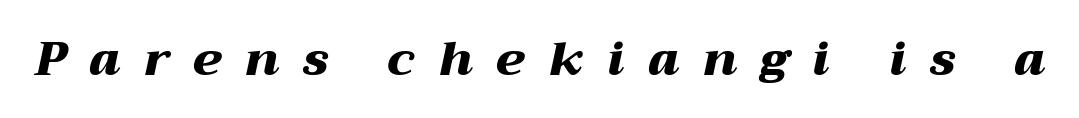
{"italic": "yes", "lean": "right", "slant_degrees": 12, "bold": "yes", "weight": "heavy", "width": "wide", "stroke_contrast": "medium", "x_height": "medium", "monospaced": "no", "underline": "no", "letter_spacing": "wide", "letter_spacing_em": 0.49, "glyph_px": 48}
